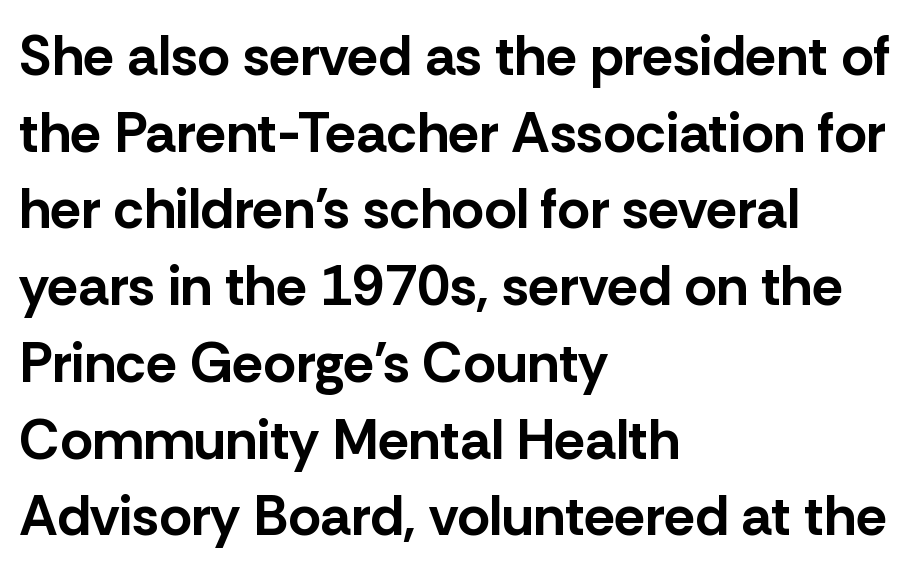
The image shows 56 px bold sans-serif type, upright; set left-aligned, normal line spacing (1.37x), normal letter spacing, not underlined; low stroke contrast and a medium x-height.
